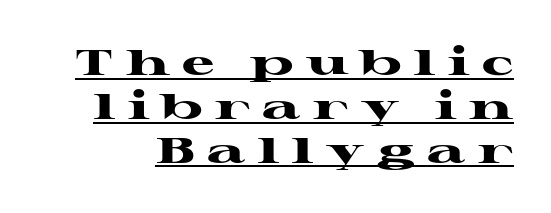
Is this a sans? No — the strokes have serifs. Italic? Not at all — the glyphs are vertical. You could not count columns in this text — the font is proportionally spaced. The specimen includes a rule beneath the text block's lines. You'd pick this weight for a headline — it's a proper bold.
